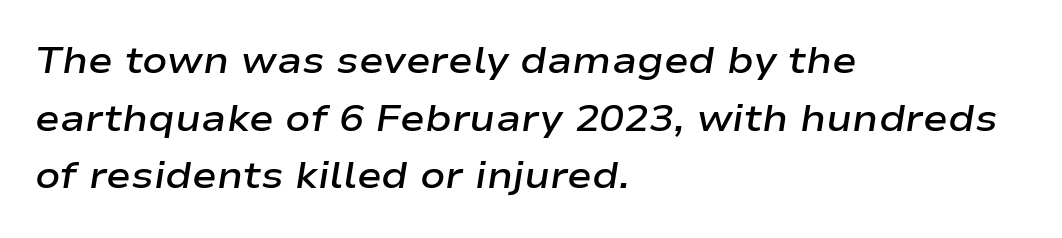
Line beginnings align vertically; line endings do not. Looking at the ascenders, they clearly lean. Moderately thickened strokes mark this as semibold type. The passage shown has conventional tracking throughout.
